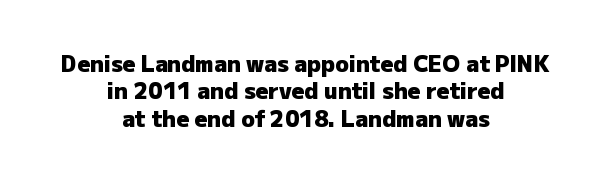
The image shows 22 px bold type, upright; set centered, line spacing 1.24x, normal letter spacing, not underlined.
